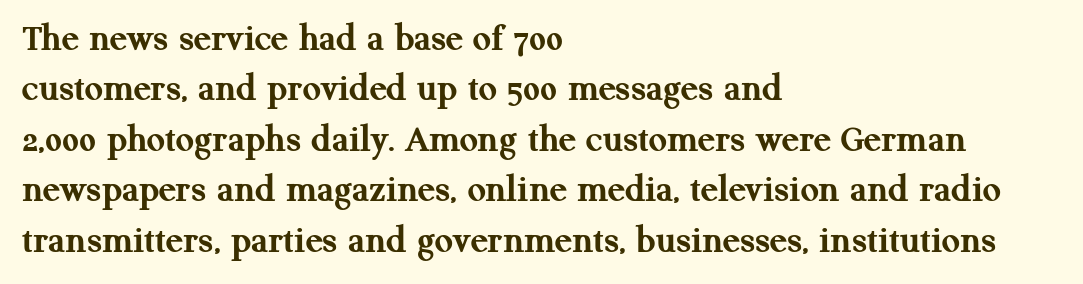
The image shows 40 px semibold serif type, upright; set left-aligned, normal line spacing (1.26x), normal letter spacing, not underlined; medium stroke contrast and a medium x-height.
